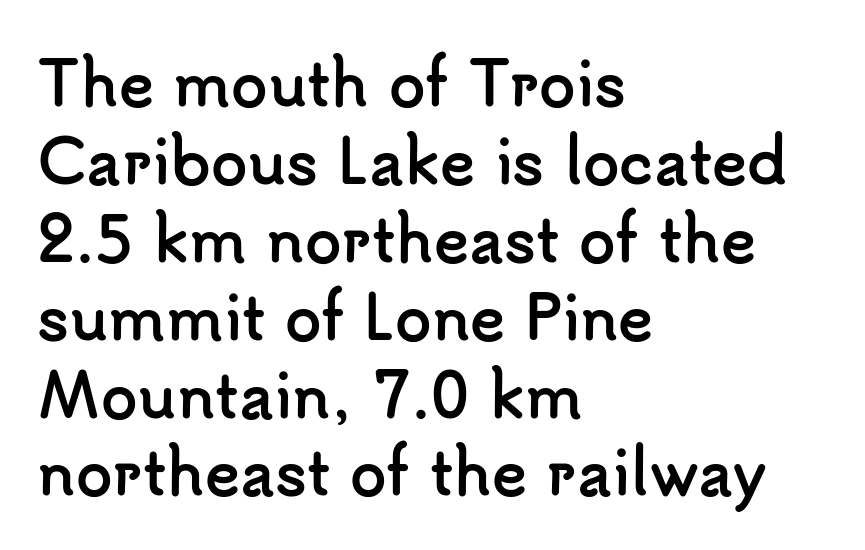
Q: Is the text bold? A: Yes.
Q: Is the text italic (slanted)? A: No, it is upright.
Q: Is the typeface a serif or a sans-serif typeface? A: Sans-serif.
Q: Is the text underlined? A: No.
Q: How is the paragraph aligned? A: Left-aligned.
Q: Is the spacing between letters normal or unusually wide? A: Normal.
Q: Is the spacing between lines tight, normal or loose? A: Normal.
Q: Width (condensed, normal, or wide)? A: Normal.
Q: Stroke contrast? A: Low.
Q: x-height? A: Small.
Q: Monospaced? A: No.
